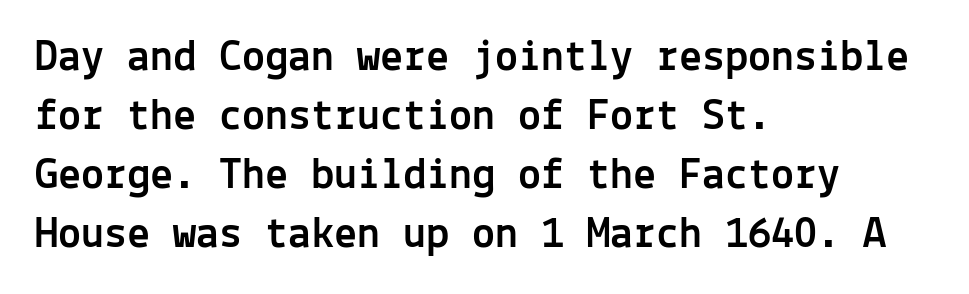
This sample has the even, mechanical cadence of fixed-width lettering. Look at the tracking — it's just the regular setting, nothing added. If you drew a ruler down the left edge, every line would touch it. The passage shown is not underscored anywhere. If you drew a line through each stem, it would be perfectly vertical.
